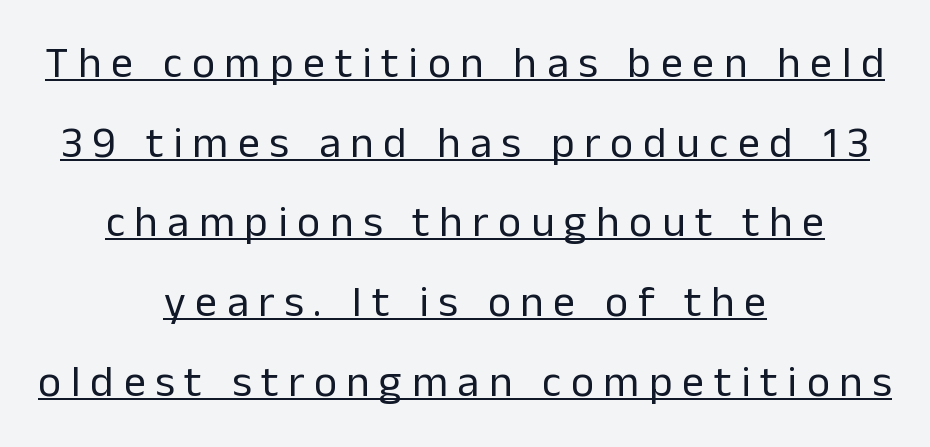
{"serif": "no", "italic": "no", "bold": "no", "weight": "regular", "width": "normal", "stroke_contrast": "low", "x_height": "medium", "monospaced": "no", "underline": "yes", "align": "center", "line_spacing_ratio": 1.81, "letter_spacing": "wide", "letter_spacing_em": 0.22, "glyph_px": 44}
